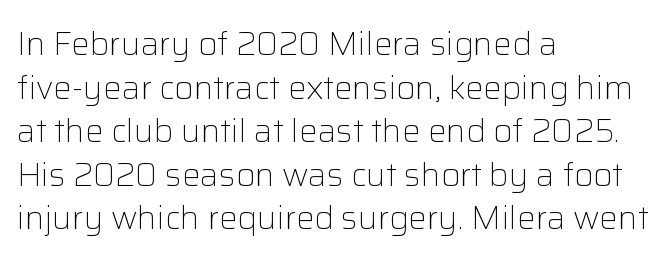
The image shows 33 px light sans-serif type, upright; set left-aligned, normal line spacing (1.32x), normal letter spacing, not underlined; low stroke contrast and a medium x-height.
